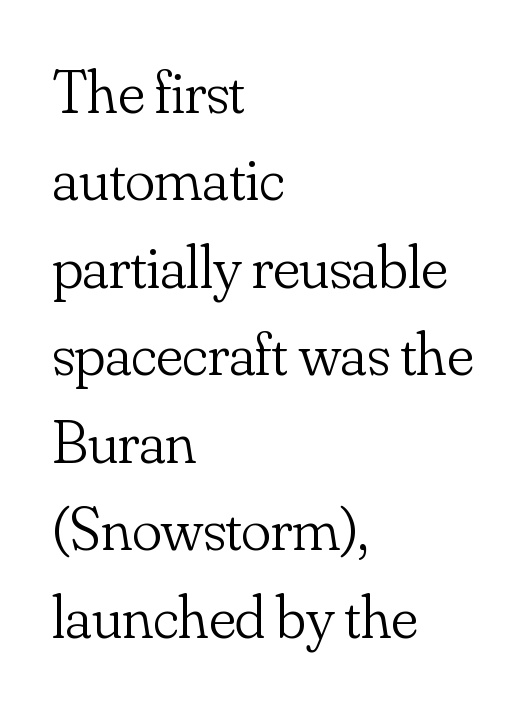
Q: Is the text bold? A: No.
Q: Is the text italic (slanted)? A: No, it is upright.
Q: Is the typeface a serif or a sans-serif typeface? A: Serif.
Q: Is the text underlined? A: No.
Q: How is the paragraph aligned? A: Left-aligned.
Q: Is the spacing between letters normal or unusually wide? A: Normal.
Q: Is the spacing between lines tight, normal or loose? A: Normal.
Q: Width (condensed, normal, or wide)? A: Normal.
Q: Stroke contrast? A: Low.
Q: x-height? A: Small.
Q: Monospaced? A: No.
